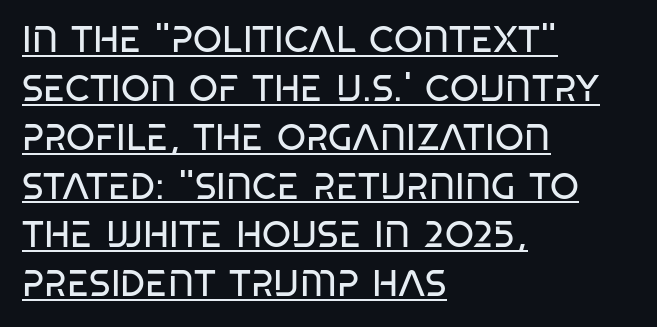
The line texture is even and compact thanks to regular tracking. Every row of glyphs begins at an identical x-position on the left. This sample keeps an unexceptional amount of space between lines. This is roman type, the default non-slanted kind. A typesetter would call this proportional, since set widths differ per character.
